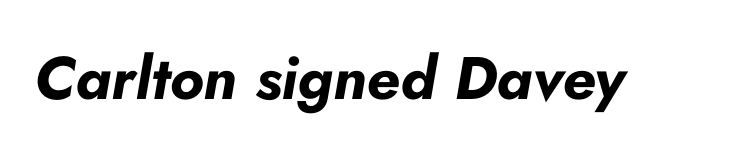
Observe the lean: these are italic letterforms. The glyphs are unaccompanied by any horizontal stroke below them. The rendering uses a bold face; every stroke is thick and dark. The gaps between neighbouring characters are ordinary and unremarkable. The face used here is proportionally spaced, like ordinary book or web type.
